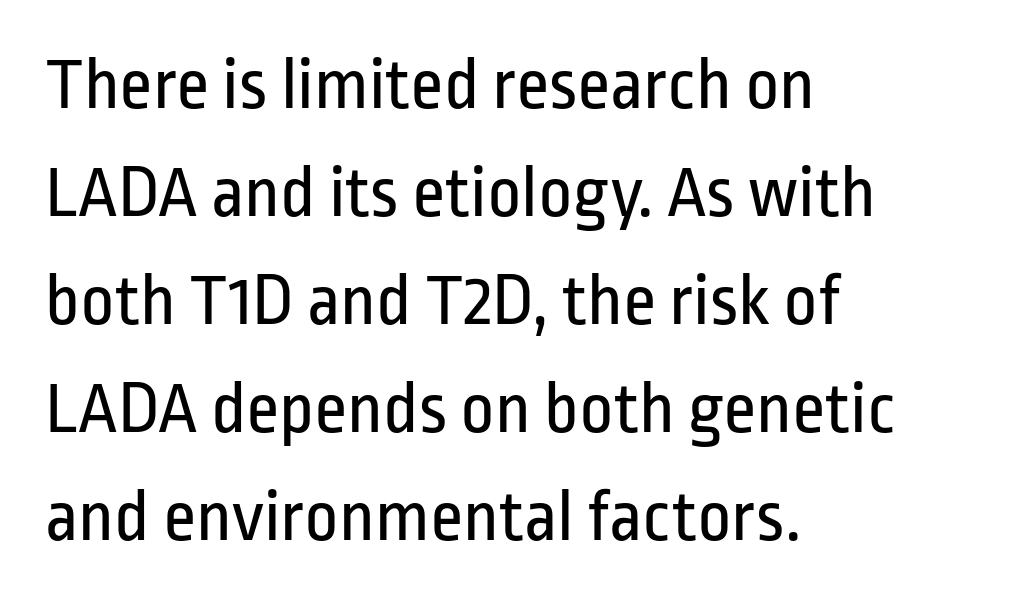
The image shows 74 px regular-weight, condensed sans-serif type, upright; set left-aligned, normal line spacing (1.46x), normal letter spacing, not underlined; low stroke contrast and a medium x-height.
